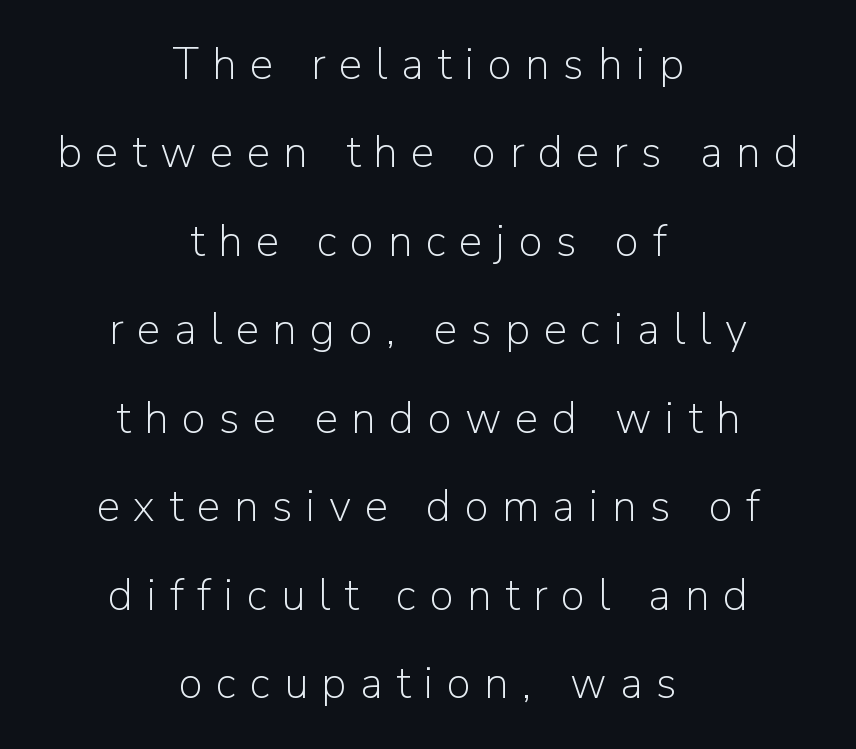
Q: Is the text bold? A: No.
Q: Is the text italic (slanted)? A: No, it is upright.
Q: Is the typeface a serif or a sans-serif typeface? A: Sans-serif.
Q: Is the text underlined? A: No.
Q: How is the paragraph aligned? A: Centered.
Q: Is the spacing between letters normal or unusually wide? A: Unusually wide.
Q: Is the spacing between lines tight, normal or loose? A: Loose.
Q: Width (condensed, normal, or wide)? A: Normal.
Q: Stroke contrast? A: Low.
Q: x-height? A: Medium.
Q: Monospaced? A: No.
